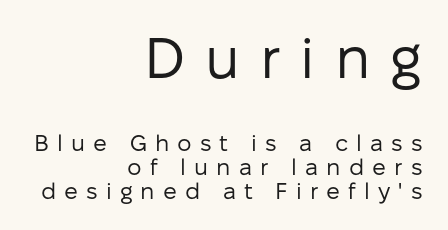
The image shows 57 px regular-weight sans-serif type, upright; set right-aligned, tight line spacing (1.03x), unusually wide letter spacing (+0.35 em), not underlined; the first (top) block is 2.48x larger; low stroke contrast and a medium x-height.
